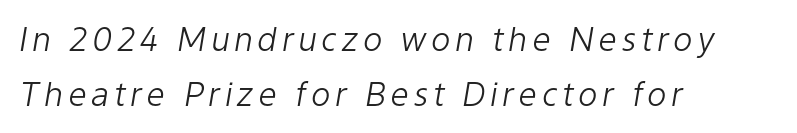
The image shows 33 px light type, italic (leaning right); set left-aligned, normal line spacing (1.66x), not underlined; low stroke contrast and a medium x-height.
